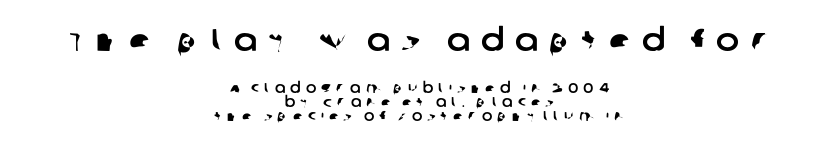
Q: Is the typeface a serif or a sans-serif typeface? A: Sans-serif.
Q: Is the text underlined? A: No.
Q: How is the paragraph aligned? A: Centered.
Q: Is the spacing between letters normal or unusually wide? A: Unusually wide.
Q: Is the spacing between lines tight, normal or loose? A: Tight.
Q: Which block of text is set in a larger size, the first (top) or the second (bottom)? A: The first (top) one.
Q: Width (condensed, normal, or wide)? A: Normal.
Q: Stroke contrast? A: Low.
Q: x-height? A: Large.
Q: Monospaced? A: No.
